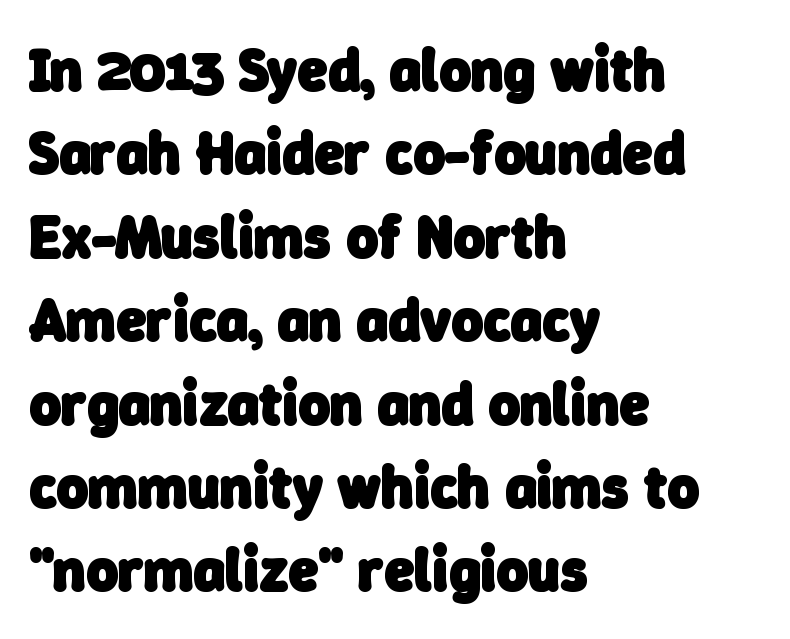
{"serif": "no", "bold": "yes", "weight": "heavy", "width": "normal", "stroke_contrast": "low", "x_height": "medium", "monospaced": "no", "underline": "no", "align": "left", "line_spacing": "normal", "line_spacing_ratio": 1.39, "letter_spacing": "normal", "letter_spacing_em": 0.0, "glyph_px": 60}
